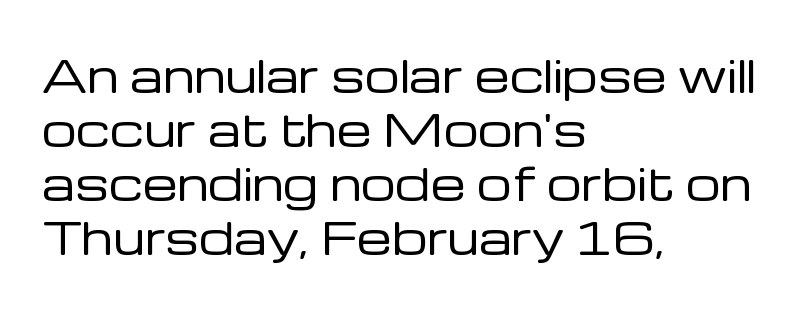
The image shows 44 px regular-weight sans-serif type, upright; set left-aligned, line spacing 1.23x, normal letter spacing, not underlined; low stroke contrast and a medium x-height.
